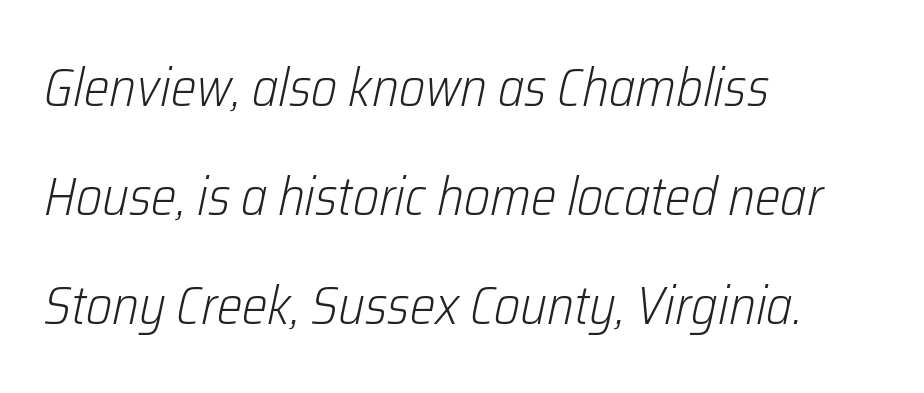
Q: Is the text bold? A: No.
Q: Is the text italic (slanted)? A: Yes, it leans right by about 12 degrees.
Q: Is the text underlined? A: No.
Q: How is the paragraph aligned? A: Left-aligned.
Q: Is the spacing between letters normal or unusually wide? A: Normal.
Q: Is the spacing between lines tight, normal or loose? A: Loose.
Q: Width (condensed, normal, or wide)? A: Condensed.
Q: Stroke contrast? A: Low.
Q: x-height? A: Medium.
Q: Monospaced? A: No.
